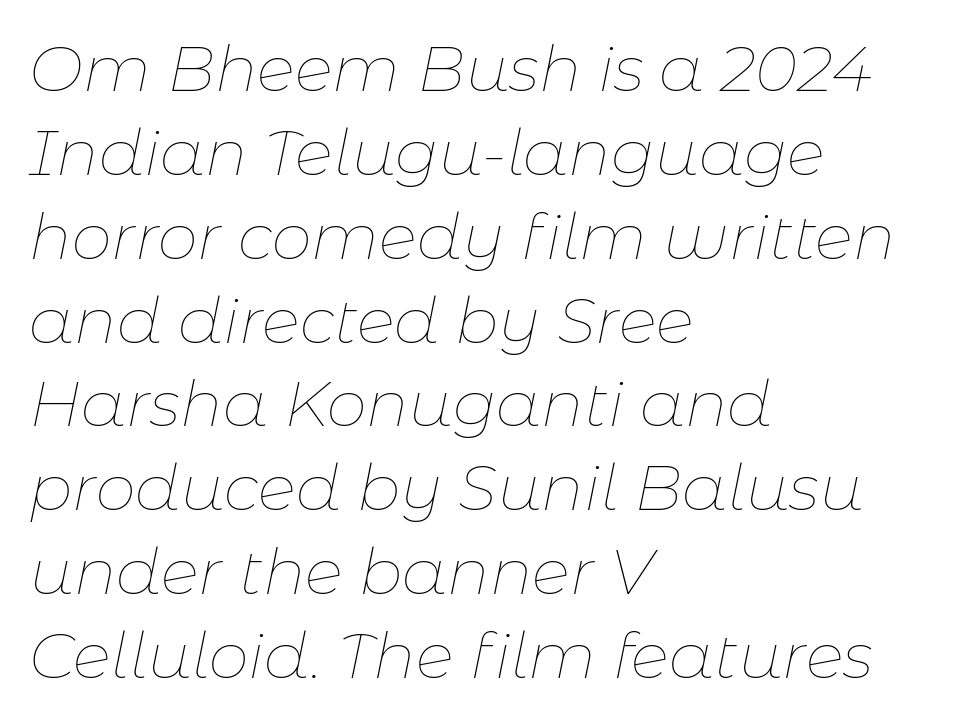
Each letter keeps its own natural width here, so spacing adapts to shape. If you drew a line through each stem, it would be angled. In terms of leading, this rendering sits right in the middle. Type without underlining. Words appear dense and cohesive because spacing is normal.
